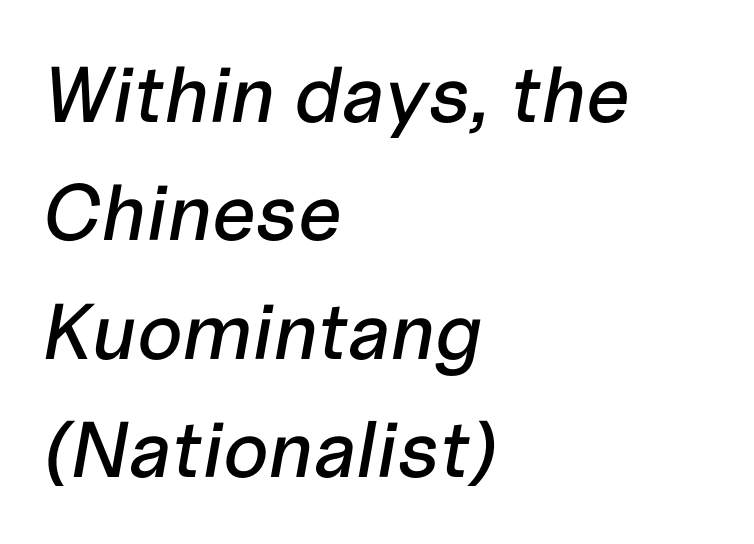
The image shows 79 px text type, italic (leaning right); set left-aligned, normal line spacing (1.5x), normal letter spacing, not underlined; low stroke contrast and a medium x-height.
